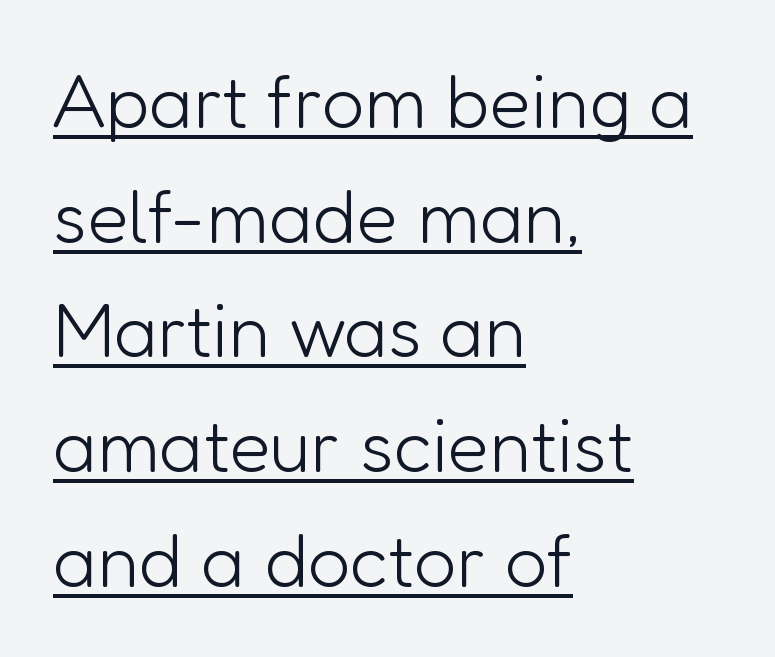
The image shows 75 px light sans-serif type, upright; set left-aligned, normal line spacing (1.53x), normal letter spacing, underlined; low stroke contrast and a medium x-height.
